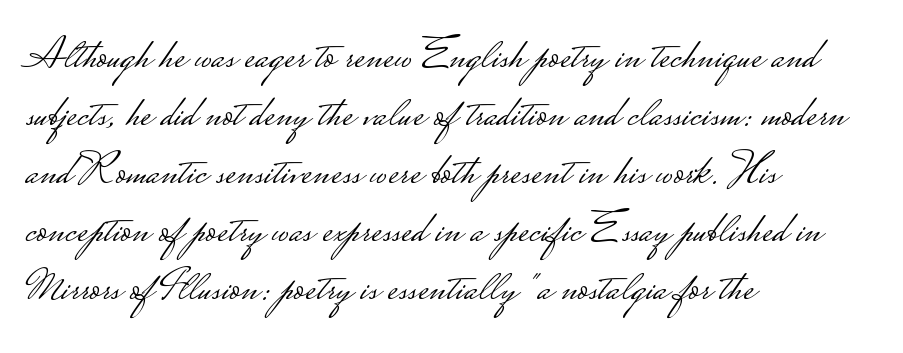
Q: Is the text bold? A: No.
Q: Is the text italic (slanted)? A: Yes.
Q: Is the typeface a serif or a sans-serif typeface? A: Sans-serif.
Q: Is the text underlined? A: No.
Q: How is the paragraph aligned? A: Left-aligned.
Q: Is the spacing between letters normal or unusually wide? A: Normal.
Q: Is the spacing between lines tight, normal or loose? A: Normal.
Q: Width (condensed, normal, or wide)? A: Wide.
Q: Stroke contrast? A: Low.
Q: Monospaced? A: No.
